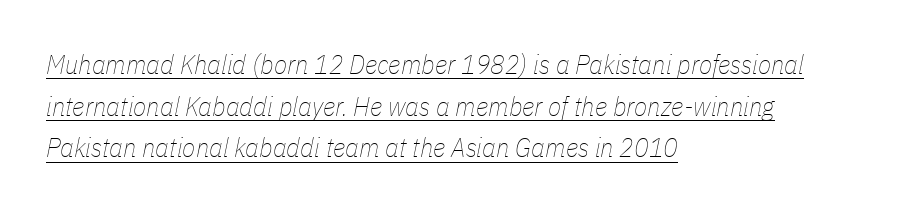
{"italic": "yes", "lean": "right", "slant_degrees": 11, "bold": "no", "underline": "yes", "align": "left", "line_spacing": "normal", "line_spacing_ratio": 1.54, "letter_spacing": "normal", "letter_spacing_em": 0.0, "glyph_px": 27}
